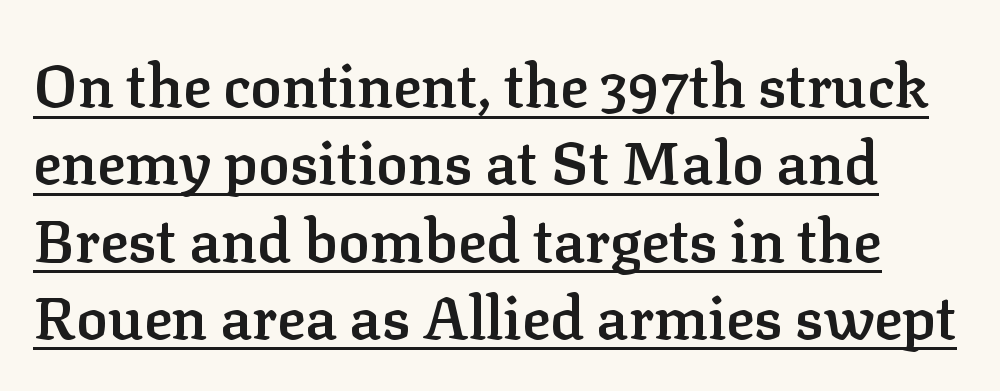
Q: Is the text bold? A: Semi-bold.
Q: Is the text italic (slanted)? A: No, it is upright.
Q: Is the typeface a serif or a sans-serif typeface? A: Serif.
Q: Is the text underlined? A: Yes.
Q: Is the spacing between letters normal or unusually wide? A: Normal.
Q: Is the spacing between lines tight, normal or loose? A: Normal.
Q: Width (condensed, normal, or wide)? A: Normal.
Q: Stroke contrast? A: Low.
Q: x-height? A: Medium.
Q: Monospaced? A: No.
